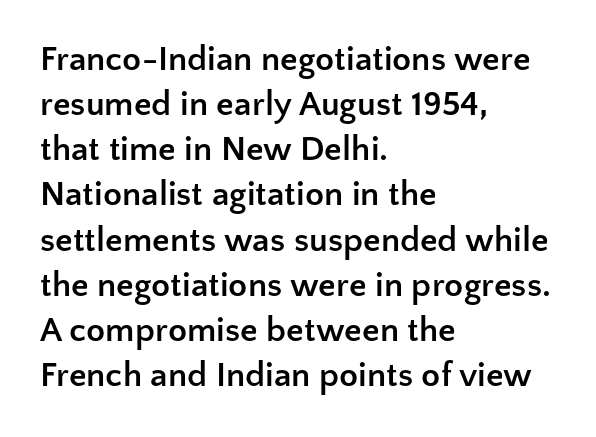
{"serif": "no", "italic": "no", "bold": "yes", "weight": "semibold", "width": "normal", "stroke_contrast": "low", "x_height": "medium", "monospaced": "no", "underline": "no", "align": "left", "line_spacing": "normal", "line_spacing_ratio": 1.29, "letter_spacing": "normal", "letter_spacing_em": 0.0, "glyph_px": 35}
